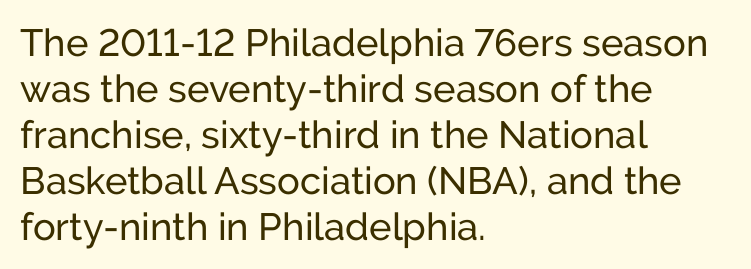
Q: Is the text italic (slanted)? A: No, it is upright.
Q: Is the typeface a serif or a sans-serif typeface? A: Sans-serif.
Q: Is the text underlined? A: No.
Q: How is the paragraph aligned? A: Left-aligned.
Q: Is the spacing between letters normal or unusually wide? A: Normal.
Q: Width (condensed, normal, or wide)? A: Normal.
Q: Stroke contrast? A: Low.
Q: x-height? A: Medium.
Q: Monospaced? A: No.
